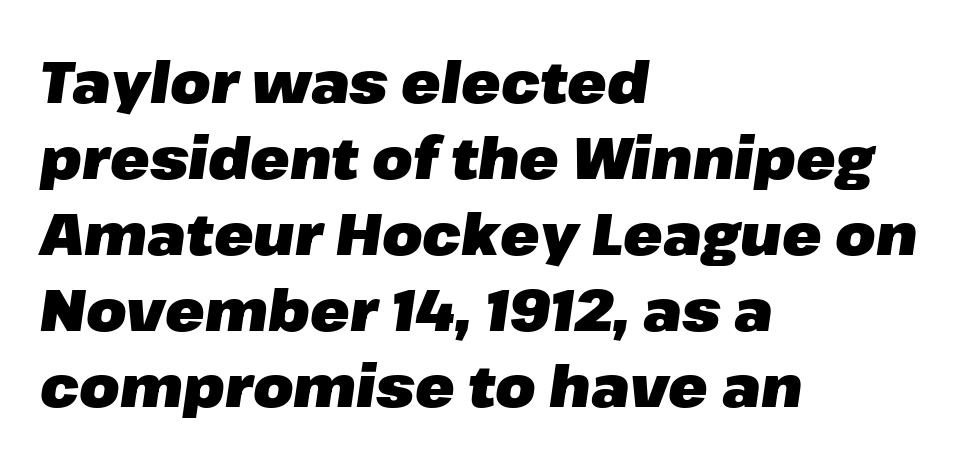
Each glyph is drawn with heavy, bold strokes. A clean baseline with only descenders dipping below it. The setting favours the left margin, as ordinary paragraphs usually do. The text carries the slant typical of an italic or oblique font. Proportional: the letters do not fall into vertical columns.
